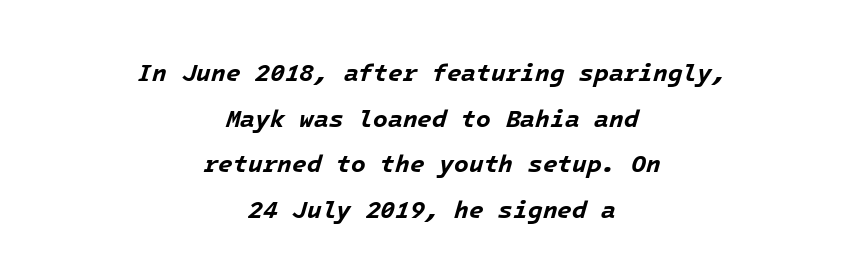
The image shows 24 px bold type, italic (leaning right); set centered, loose line spacing (1.9x), normal letter spacing, not underlined.
